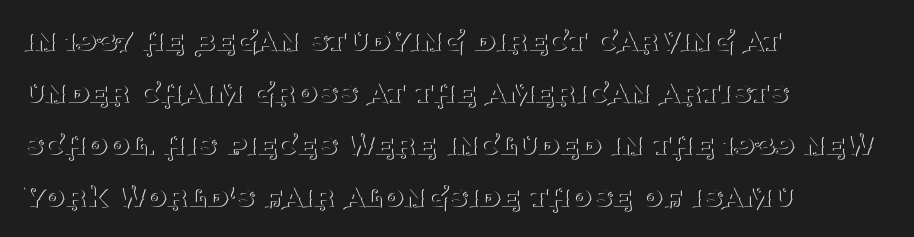
The passage shown is typeset with a serif family. Honestly, there is no underline to notice here at all. Character widths vary here, with narrow letters taking less room than wide ones. The face used here is rendered with its standard letterfit.
